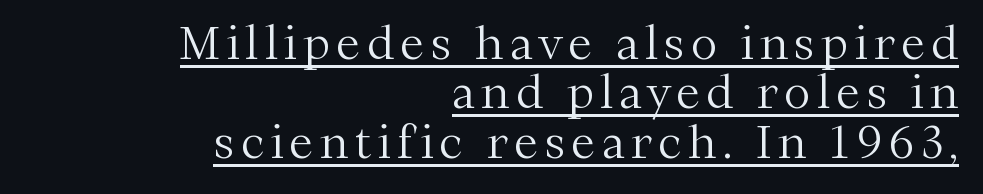
You could not count columns in this text — the font is proportionally spaced. This is not heavy type; no bold has been used. Quick note: not italic, upright. You can see a thin bar hugging the bottom of the glyphs. Honestly, the rows look squashed on top of each other.
